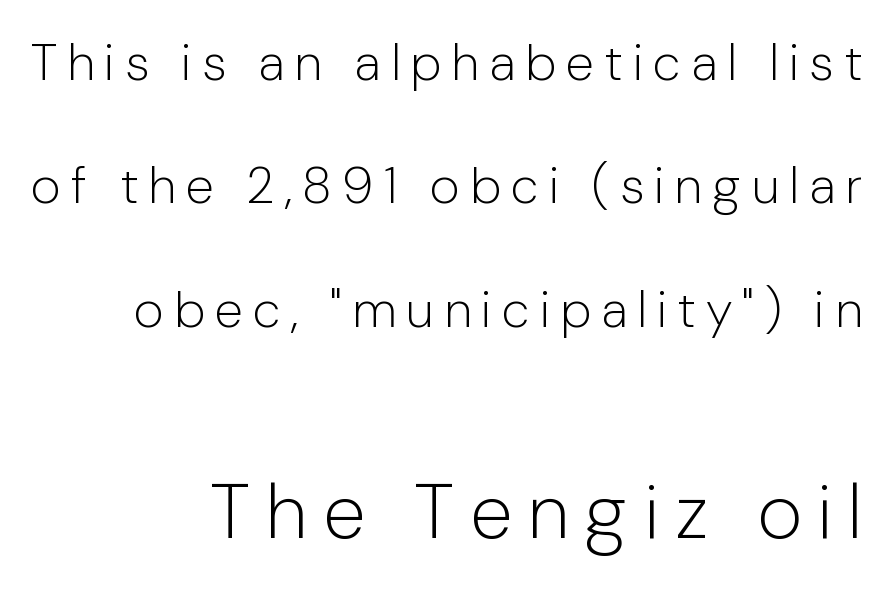
The letterforms sit at book weight or below. The letters are spread apart with noticeably loose tracking. Posture: upright roman. Caption: upper text group reduced, lower text group enlarged. The designer dialed line spacing up above the default.
